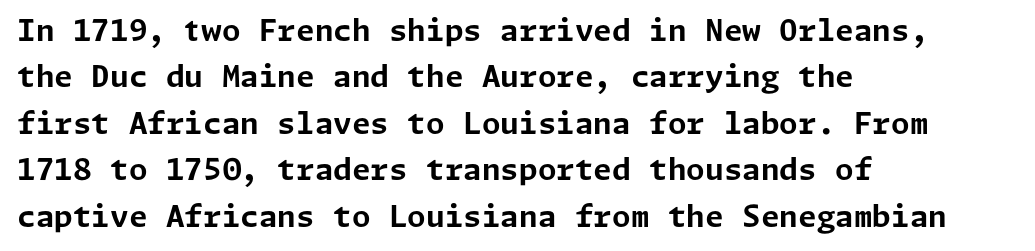
{"serif": "no", "italic": "no", "bold": "yes", "weight": "bold", "width": "normal", "stroke_contrast": "low", "x_height": "medium", "underline": "no", "align": "left", "line_spacing": "normal", "line_spacing_ratio": 1.55, "letter_spacing": "normal", "letter_spacing_em": 0.0, "glyph_px": 30}
